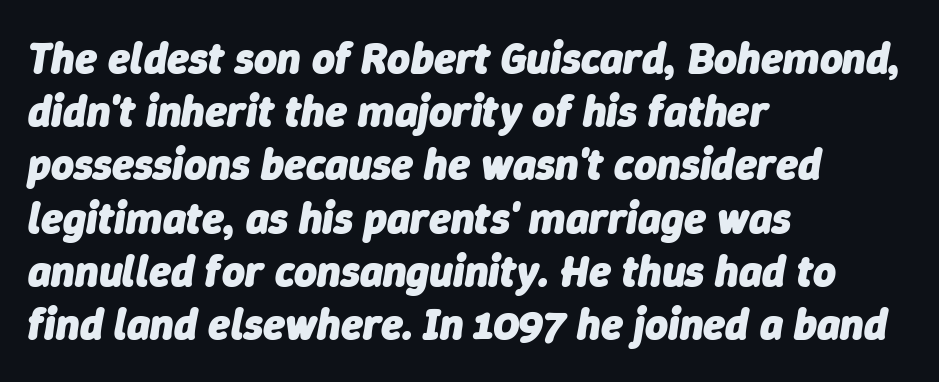
Q: Is the text bold? A: Yes.
Q: Is the text italic (slanted)? A: Yes, it leans right by about 9 degrees.
Q: Is the text underlined? A: No.
Q: How is the paragraph aligned? A: Left-aligned.
Q: Is the spacing between letters normal or unusually wide? A: Normal.
Q: Width (condensed, normal, or wide)? A: Normal.
Q: Stroke contrast? A: Low.
Q: x-height? A: Medium.
Q: Monospaced? A: No.
